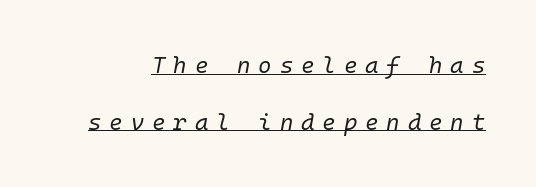
{"italic": "yes", "lean": "right", "slant_degrees": 10, "bold": "no", "underline": "yes", "line_spacing": "loose", "line_spacing_ratio": 2.46, "letter_spacing": "wide", "letter_spacing_em": 0.34, "glyph_px": 23}
